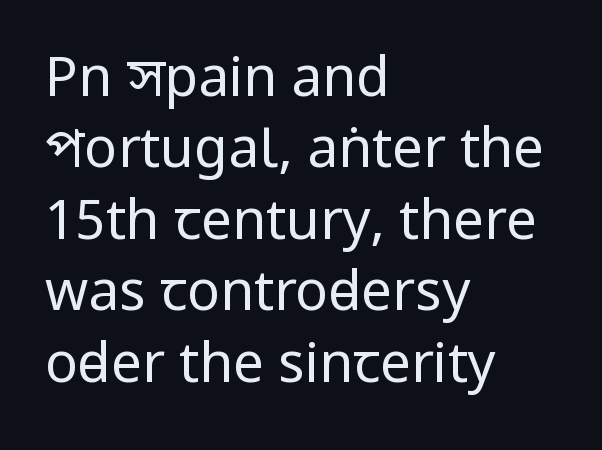
Q: Is the text bold? A: No.
Q: Is the text italic (slanted)? A: No, it is upright.
Q: Is the typeface a serif or a sans-serif typeface? A: Sans-serif.
Q: Is the text underlined? A: No.
Q: How is the paragraph aligned? A: Left-aligned.
Q: Is the spacing between letters normal or unusually wide? A: Normal.
Q: Is the spacing between lines tight, normal or loose? A: Normal.
Q: Width (condensed, normal, or wide)? A: Condensed.
Q: Stroke contrast? A: Low.
Q: x-height? A: Large.
Q: Monospaced? A: No.
